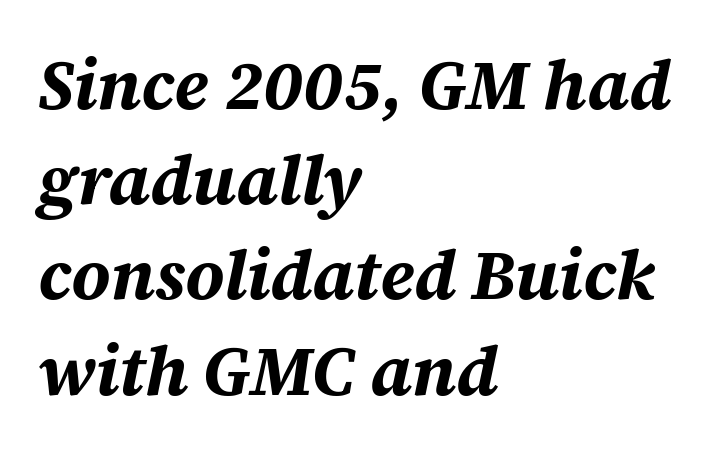
Q: Is the text bold? A: Yes.
Q: Is the text italic (slanted)? A: Yes, it leans right by about 12 degrees.
Q: Is the text underlined? A: No.
Q: How is the paragraph aligned? A: Left-aligned.
Q: Is the spacing between letters normal or unusually wide? A: Normal.
Q: Is the spacing between lines tight, normal or loose? A: Normal.
Q: Width (condensed, normal, or wide)? A: Normal.
Q: Stroke contrast? A: Medium.
Q: x-height? A: Large.
Q: Monospaced? A: No.
